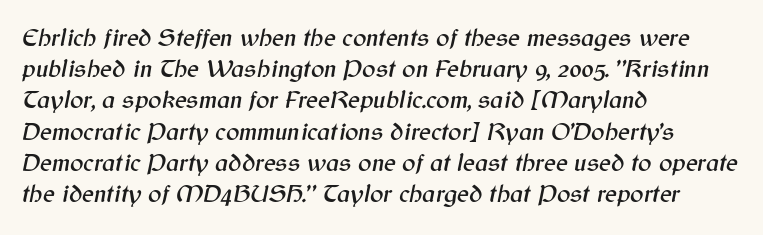
The rendering anchors every line to the left-hand side. The type is set solid horizontally, with unmodified tracking. Descender tails drop into unmarked territory. If you measured baseline to baseline, you'd find a middling distance.
